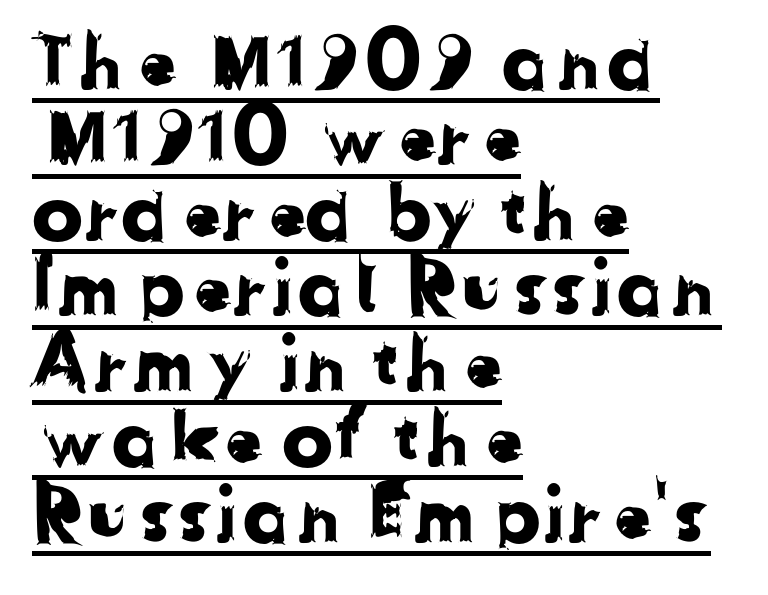
Q: Is the typeface a serif or a sans-serif typeface? A: Sans-serif.
Q: Is the text underlined? A: Yes.
Q: How is the paragraph aligned? A: Left-aligned.
Q: Is the spacing between letters normal or unusually wide? A: Normal.
Q: Is the spacing between lines tight, normal or loose? A: Tight.
Q: Width (condensed, normal, or wide)? A: Normal.
Q: Stroke contrast? A: Low.
Q: x-height? A: Medium.
Q: Monospaced? A: No.
